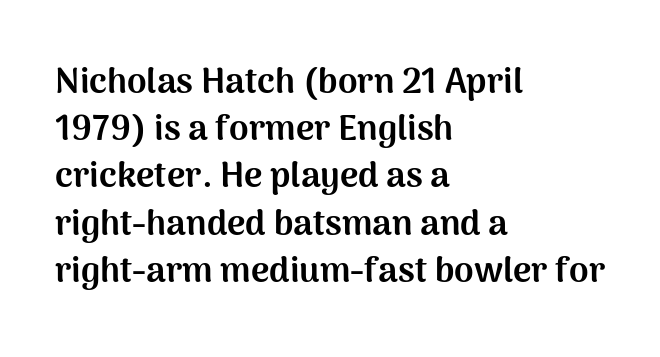
The image shows 35 px bold sans-serif type, upright; set left-aligned, normal line spacing (1.35x), normal letter spacing, not underlined; medium stroke contrast and a medium x-height.
